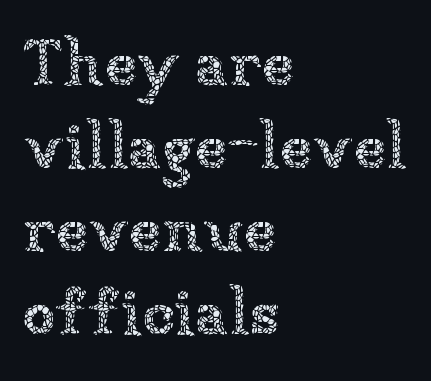
The image shows 66 px thin type, upright; set left-aligned, normal line spacing (1.26x), normal letter spacing, not underlined; low stroke contrast and a medium x-height.
